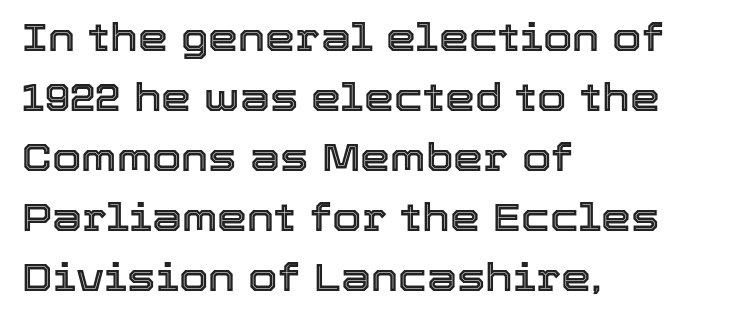
The image shows 38 px text type, upright; set left-aligned, normal line spacing (1.58x), normal letter spacing, not underlined; a medium x-height.
